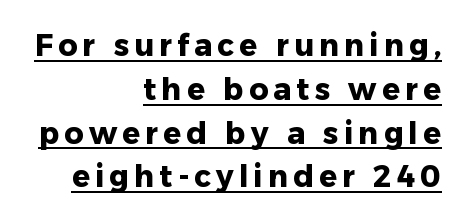
{"serif": "no", "italic": "no", "bold": "yes", "weight": "heavy", "width": "normal", "stroke_contrast": "low", "x_height": "medium", "monospaced": "no", "underline": "yes", "align": "right", "line_spacing": "normal", "line_spacing_ratio": 1.46, "glyph_px": 30}
